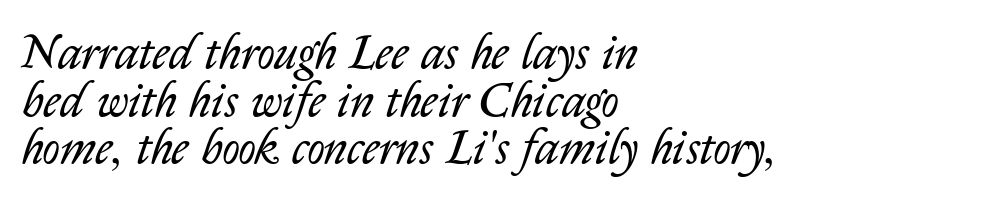
The strokes are not fattened; the text isn't bold. Is this a fixed-width face? No — the glyphs have proportional, varying widths. Nothing unusual about the tracking: characters are spaced as the font intends. Descenders hang freely into open space.
